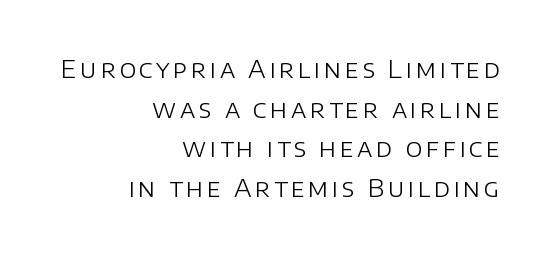
{"italic": "no", "bold": "no", "underline": "no", "align": "right", "line_spacing": "normal", "line_spacing_ratio": 1.59, "glyph_px": 25}
